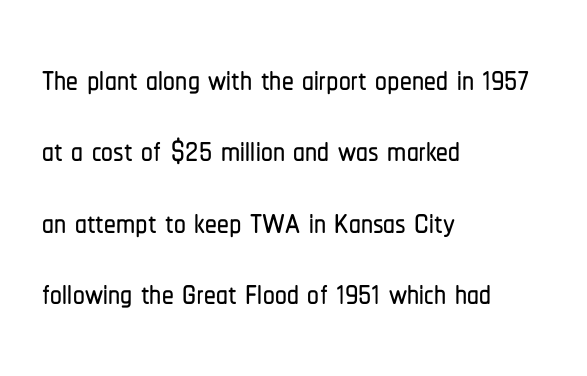
{"serif": "no", "italic": "no", "width": "condensed", "stroke_contrast": "low", "x_height": "medium", "monospaced": "no", "underline": "no", "align": "left", "line_spacing": "normal", "line_spacing_ratio": 1.52, "letter_spacing": "normal", "letter_spacing_em": 0.0, "glyph_px": 47}
